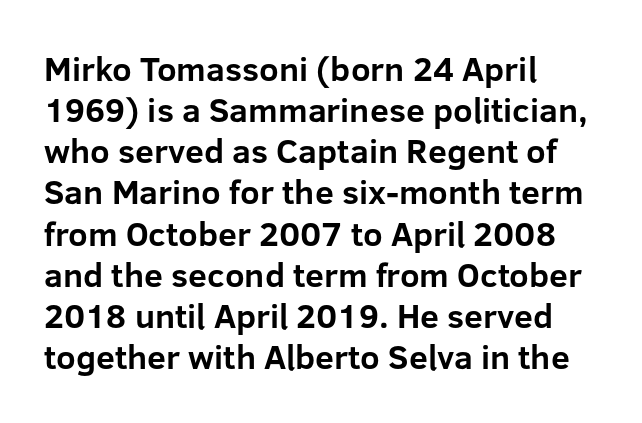
The image shows 34 px bold sans-serif type, upright; set left-aligned, line spacing 1.21x, normal letter spacing, not underlined; low stroke contrast and a medium x-height.
